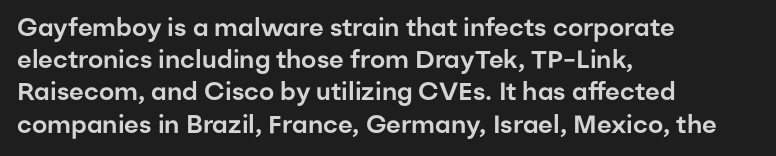
{"italic": "no", "underline": "no", "align": "left", "line_spacing": "normal", "line_spacing_ratio": 1.29, "letter_spacing": "normal", "letter_spacing_em": 0.0, "glyph_px": 25}
